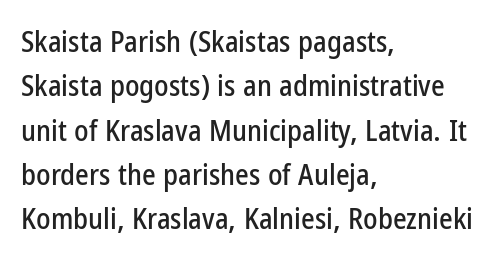
Q: Is the text italic (slanted)? A: No, it is upright.
Q: Is the typeface a serif or a sans-serif typeface? A: Sans-serif.
Q: Is the text underlined? A: No.
Q: How is the paragraph aligned? A: Left-aligned.
Q: Is the spacing between letters normal or unusually wide? A: Normal.
Q: Is the spacing between lines tight, normal or loose? A: Normal.
Q: Width (condensed, normal, or wide)? A: Condensed.
Q: Stroke contrast? A: Low.
Q: x-height? A: Medium.
Q: Monospaced? A: No.
